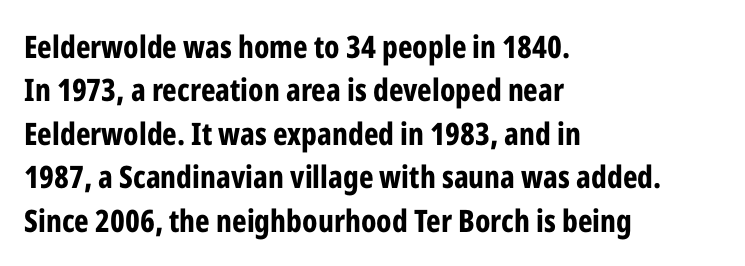
The image shows 31 px bold, condensed sans-serif type, upright; set left-aligned, normal line spacing (1.4x), normal letter spacing, not underlined; low stroke contrast and a medium x-height.
